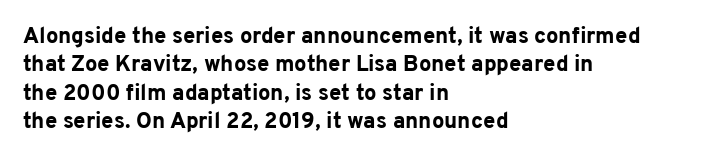
Q: Is the text bold? A: Yes.
Q: Is the text italic (slanted)? A: No, it is upright.
Q: Is the text underlined? A: No.
Q: How is the paragraph aligned? A: Left-aligned.
Q: Is the spacing between letters normal or unusually wide? A: Normal.
Q: Is the spacing between lines tight, normal or loose? A: Normal.
